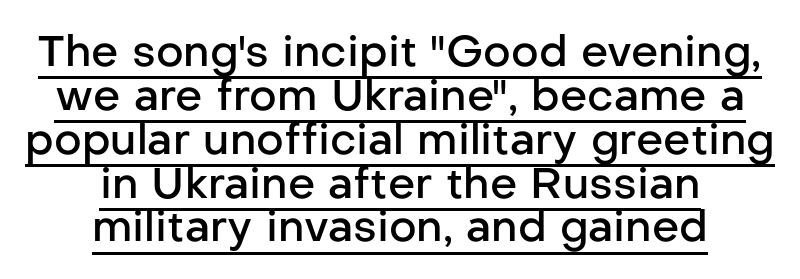
{"serif": "no", "italic": "no", "bold": "semi", "weight": "semibold", "width": "normal", "stroke_contrast": "low", "x_height": "medium", "monospaced": "no", "underline": "yes", "align": "center", "line_spacing": "tight", "line_spacing_ratio": 1.02, "letter_spacing": "normal", "letter_spacing_em": 0.0, "glyph_px": 43}
